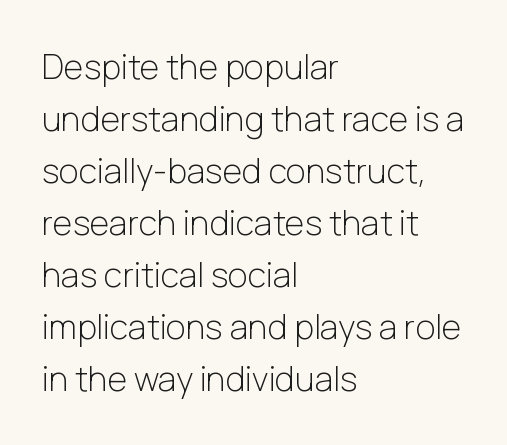
The image shows 34 px light sans-serif type, upright; set left-aligned, normal line spacing (1.53x), normal letter spacing, not underlined; low stroke contrast and a medium x-height.
